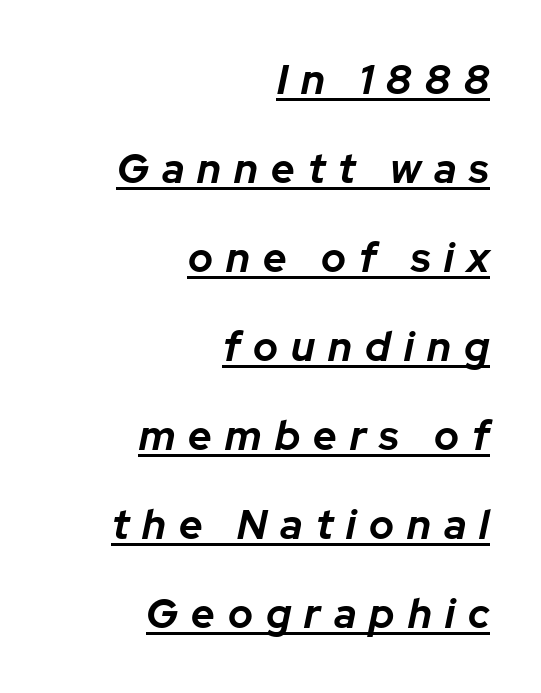
The rendering uses natural spacing where letterforms have individual widths. You'd pick this weight for a headline — it's a proper bold. What's the leading like? Stretched, with rows far apart. Loose tracking; the words dissolve into strings of separated letters. All the whitespace from short lines collects on the left. This sample carries an underscore along the baseline area.
